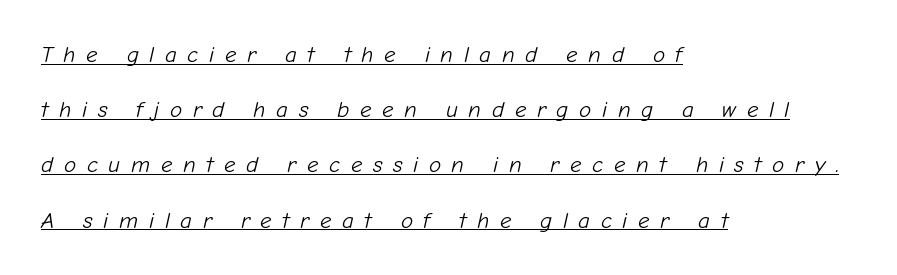
The image shows 23 px text type, italic (leaning right); set left-aligned, loose line spacing (2.4x), unusually wide letter spacing (+0.46 em), underlined.
